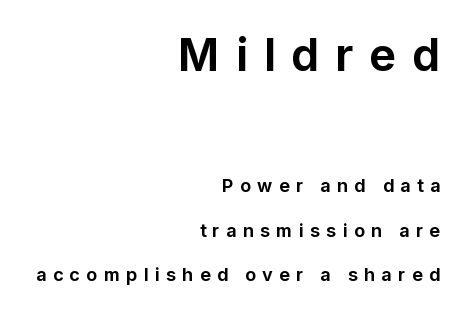
Q: Is the text bold? A: Yes.
Q: Is the text italic (slanted)? A: No, it is upright.
Q: Is the typeface a serif or a sans-serif typeface? A: Sans-serif.
Q: Is the text underlined? A: No.
Q: How is the paragraph aligned? A: Right-aligned.
Q: Is the spacing between letters normal or unusually wide? A: Unusually wide.
Q: Is the spacing between lines tight, normal or loose? A: Loose.
Q: Which block of text is set in a larger size, the first (top) or the second (bottom)? A: The first (top) one.
Q: Width (condensed, normal, or wide)? A: Normal.
Q: Stroke contrast? A: Low.
Q: x-height? A: Medium.
Q: Monospaced? A: No.
